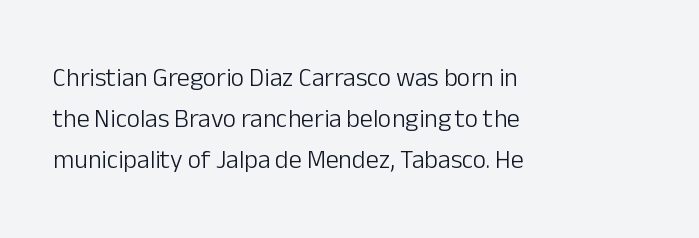
Q: Is the text bold? A: No.
Q: Is the text italic (slanted)? A: No, it is upright.
Q: Is the text underlined? A: No.
Q: How is the paragraph aligned? A: Left-aligned.
Q: Is the spacing between letters normal or unusually wide? A: Normal.
Q: Is the spacing between lines tight, normal or loose? A: Normal.
